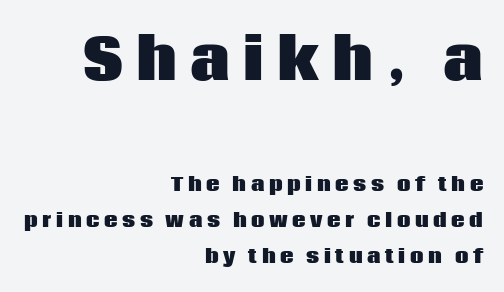
The image shows 56 px heavy sans-serif type, upright; set right-aligned, line spacing 1.88x, unusually wide letter spacing (+0.24 em), not underlined; the first (top) block is 2.95x larger; low stroke contrast and a large x-height.
